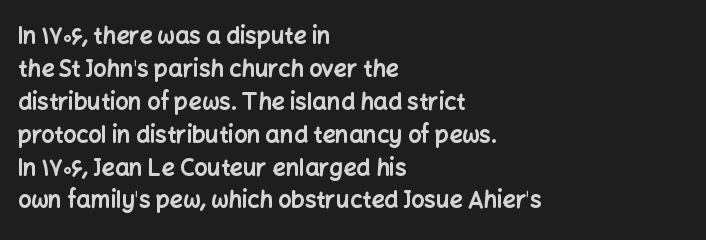
The gaps between neighbouring characters are ordinary and unremarkable. A dark, heavy texture on the line: the type is bold. Leftover space on each line is placed entirely after the last word. Reading down the column, the eye jumps a familiar distance to each next line. This is the regular roman posture of the typeface.
